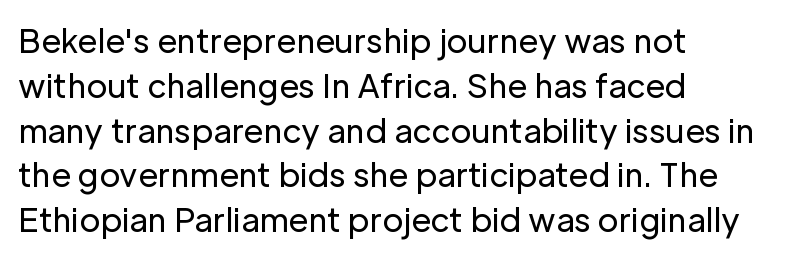
Do the characters align in a grid? No, the font is proportional. Leading matches the norm, producing a regular column. The ragged edge is on the right, which tells us the setting is flush left. Ink coverage per letter is moderate at most. Honestly, the letter spacing is just normal — you wouldn't notice it. Nope, no serifs anywhere on these letters.
